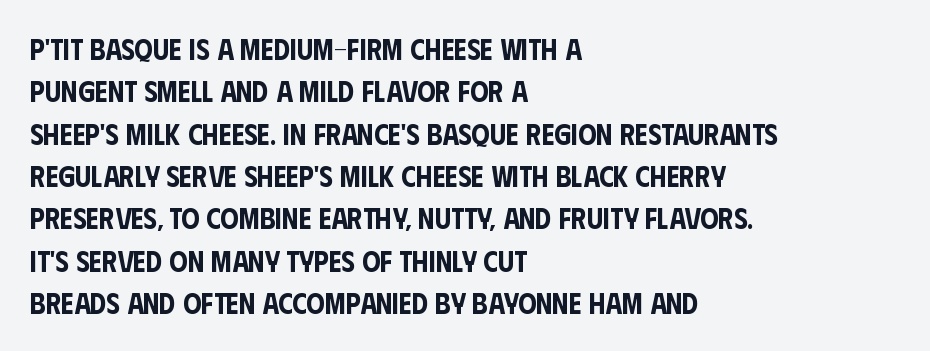
{"serif": "no", "italic": "no", "width": "condensed", "stroke_contrast": "low", "x_height": "large", "monospaced": "no", "underline": "no", "align": "left", "line_spacing": "normal", "line_spacing_ratio": 1.46, "letter_spacing": "normal", "letter_spacing_em": 0.0, "glyph_px": 29}
